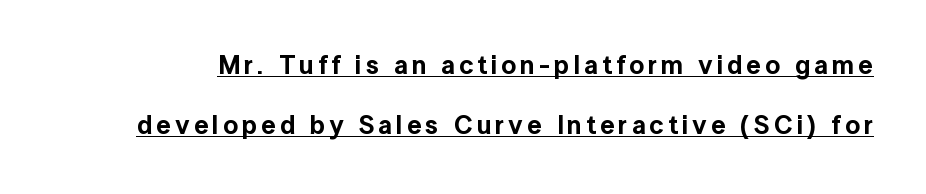
Q: Is the text italic (slanted)? A: No, it is upright.
Q: Is the text underlined? A: Yes.
Q: Is the spacing between lines tight, normal or loose? A: Loose.
